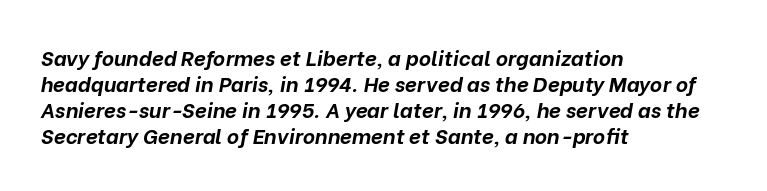
{"italic": "yes", "lean": "right", "slant_degrees": 10, "bold": "yes", "underline": "no", "align": "left", "line_spacing_ratio": 1.24, "letter_spacing": "normal", "letter_spacing_em": 0.0, "glyph_px": 21}
